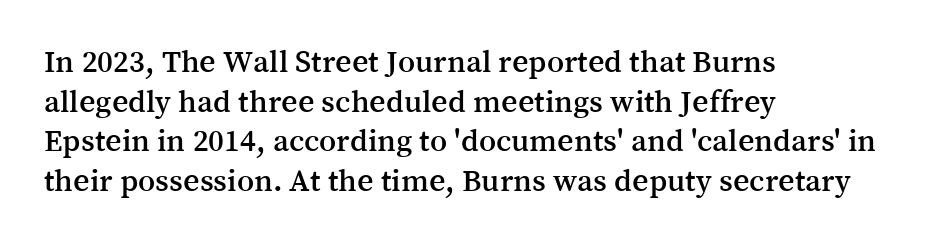
Unlike italic type, these characters show no tilt at all. The text was rendered using a seriffed face with decorative stroke endings. Descenders hang freely into open space. Each line starts at the same left margin while the right side varies. The letters advance in unequal steps, a hallmark of proportional type.
